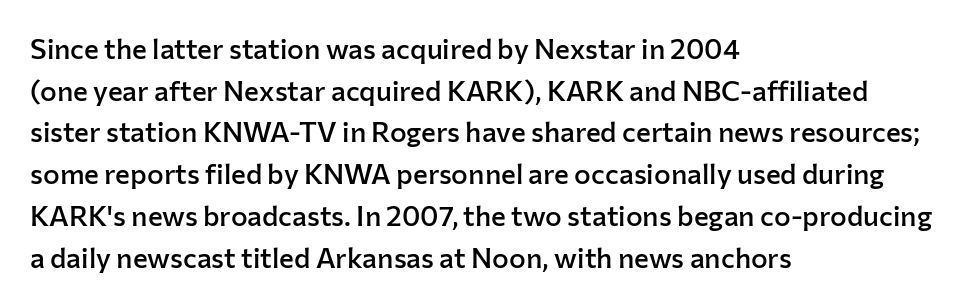
The image shows 28 px semibold sans-serif type, upright; set left-aligned, normal line spacing (1.49x), normal letter spacing, not underlined; low stroke contrast and a medium x-height.
